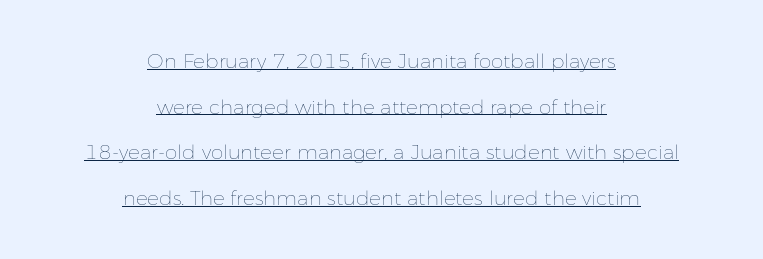
Q: Is the text bold? A: No.
Q: Is the text italic (slanted)? A: No, it is upright.
Q: Is the text underlined? A: Yes.
Q: How is the paragraph aligned? A: Centered.
Q: Is the spacing between letters normal or unusually wide? A: Normal.
Q: Is the spacing between lines tight, normal or loose? A: Loose.
